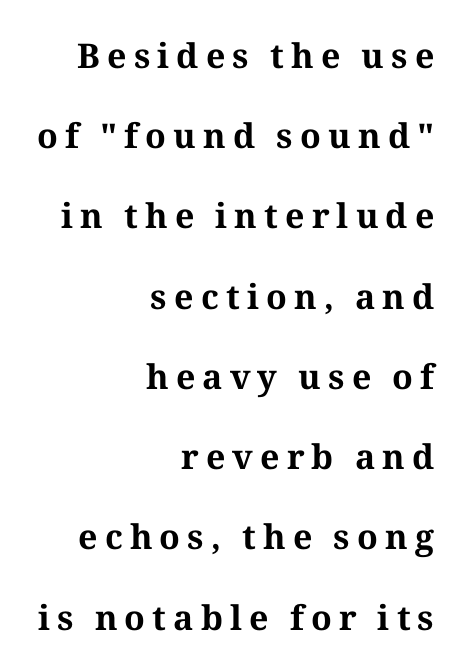
Q: Is the text bold? A: Yes.
Q: Is the text italic (slanted)? A: No, it is upright.
Q: Is the typeface a serif or a sans-serif typeface? A: Serif.
Q: Is the text underlined? A: No.
Q: How is the paragraph aligned? A: Right-aligned.
Q: Is the spacing between letters normal or unusually wide? A: Unusually wide.
Q: Is the spacing between lines tight, normal or loose? A: Loose.
Q: Width (condensed, normal, or wide)? A: Normal.
Q: Stroke contrast? A: Medium.
Q: x-height? A: Medium.
Q: Monospaced? A: No.
